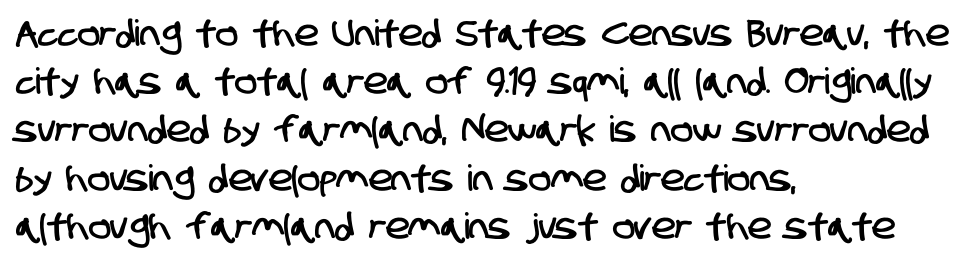
Q: Is the typeface a serif or a sans-serif typeface? A: Sans-serif.
Q: Is the text underlined? A: No.
Q: How is the paragraph aligned? A: Left-aligned.
Q: Is the spacing between letters normal or unusually wide? A: Normal.
Q: Is the spacing between lines tight, normal or loose? A: Normal.
Q: Width (condensed, normal, or wide)? A: Condensed.
Q: Stroke contrast? A: Low.
Q: x-height? A: Large.
Q: Monospaced? A: No.
